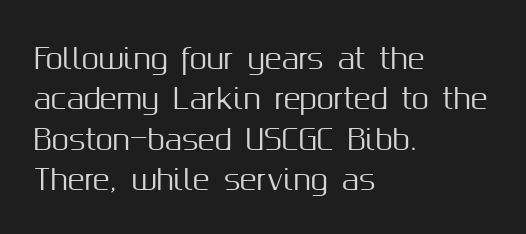
Q: Is the text italic (slanted)? A: No, it is upright.
Q: Is the typeface a serif or a sans-serif typeface? A: Sans-serif.
Q: Is the text underlined? A: No.
Q: How is the paragraph aligned? A: Left-aligned.
Q: Is the spacing between letters normal or unusually wide? A: Normal.
Q: Is the spacing between lines tight, normal or loose? A: Normal.
Q: Width (condensed, normal, or wide)? A: Normal.
Q: Stroke contrast? A: Medium.
Q: x-height? A: Medium.
Q: Monospaced? A: No.
